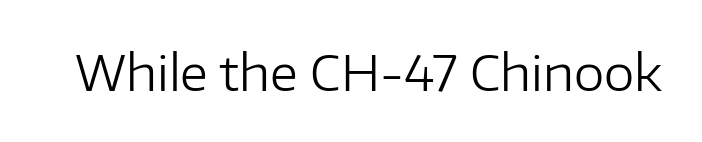
The image shows 49 px regular-weight sans-serif type, upright; set normal letter spacing, not underlined; low stroke contrast and a medium x-height.
